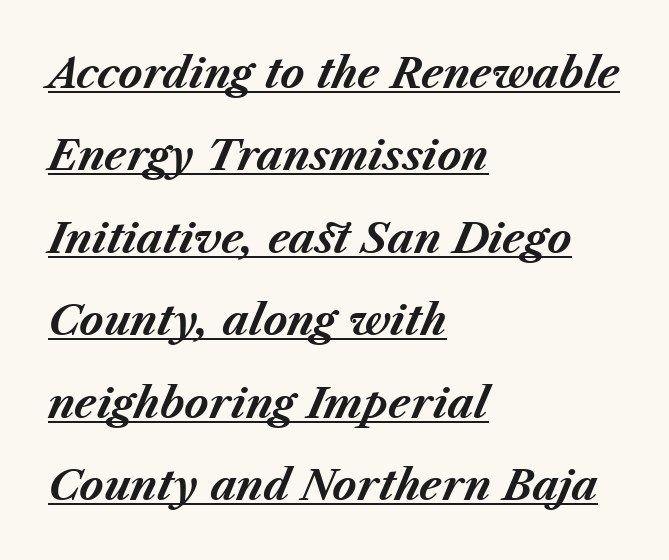
The image shows 41 px bold type, italic (leaning right); set left-aligned, loose line spacing (2.01x), normal letter spacing, underlined; medium stroke contrast and a medium x-height.
